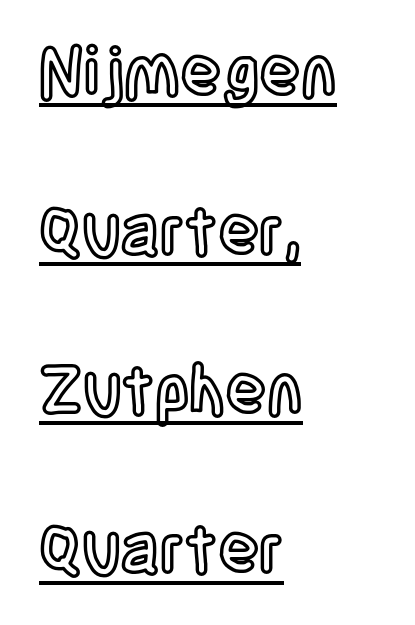
Q: Is the text italic (slanted)? A: No, it is upright.
Q: Is the text underlined? A: Yes.
Q: How is the paragraph aligned? A: Left-aligned.
Q: Is the spacing between letters normal or unusually wide? A: Normal.
Q: Is the spacing between lines tight, normal or loose? A: Loose.
Q: Width (condensed, normal, or wide)? A: Condensed.
Q: x-height? A: Large.
Q: Monospaced? A: No.
